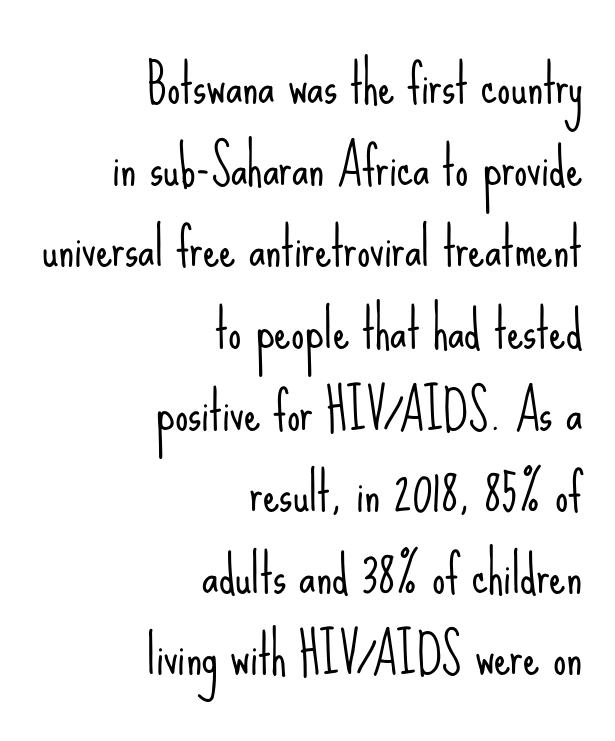
The paragraph shown leans on its right margin. Words appear dense and cohesive because spacing is normal. Is there much room between lines? A standard amount, neither cramped nor airy. No word sits above an underline.
